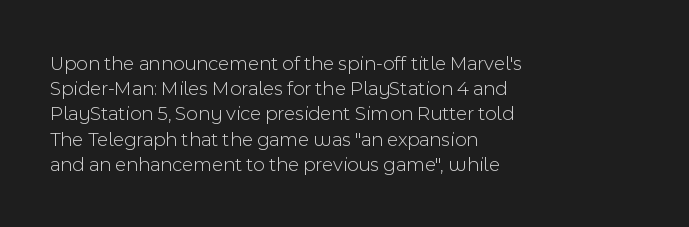
Q: Is the text bold? A: No.
Q: Is the text italic (slanted)? A: No, it is upright.
Q: Is the text underlined? A: No.
Q: How is the paragraph aligned? A: Left-aligned.
Q: Is the spacing between letters normal or unusually wide? A: Normal.
Q: Is the spacing between lines tight, normal or loose? A: Normal.
